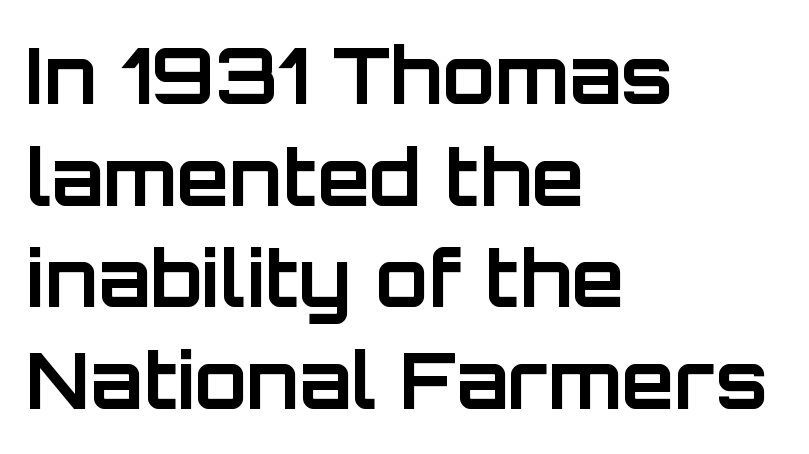
{"serif": "no", "italic": "no", "bold": "yes", "weight": "bold", "width": "normal", "stroke_contrast": "low", "x_height": "large", "monospaced": "no", "underline": "no", "align": "left", "line_spacing": "normal", "line_spacing_ratio": 1.32, "letter_spacing": "normal", "letter_spacing_em": 0.0, "glyph_px": 77}
